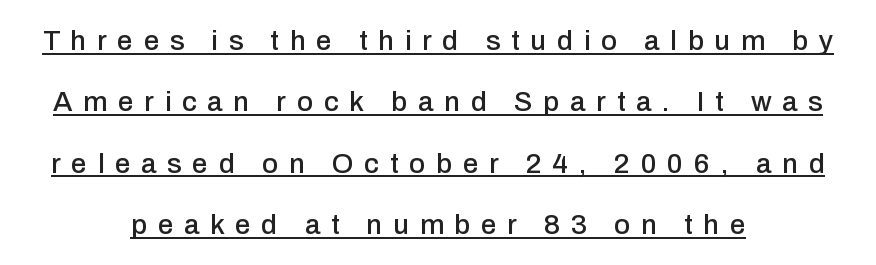
The image shows 28 px sans-serif type, upright; set centered, loose line spacing (2.19x), unusually wide letter spacing (+0.38 em), underlined; low stroke contrast and a medium x-height.
